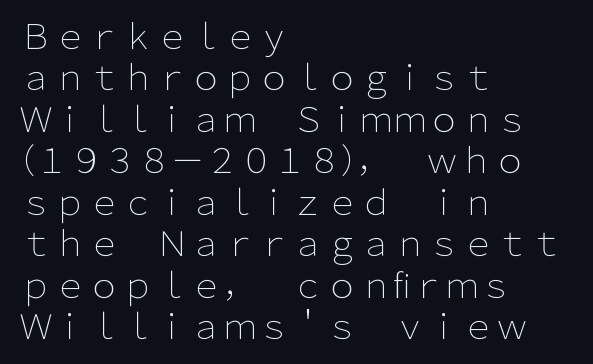
{"serif": "no", "italic": "no", "bold": "no", "weight": "light", "width": "normal", "stroke_contrast": "low", "x_height": "medium", "monospaced": "no", "underline": "no", "align": "left", "line_spacing_ratio": 1.22, "letter_spacing": "normal", "letter_spacing_em": 0.0, "glyph_px": 34}
